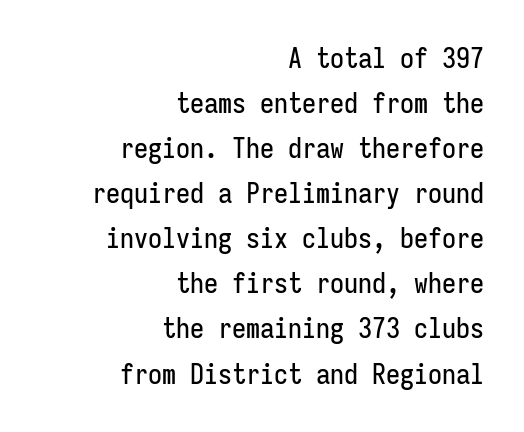
Q: Is the text italic (slanted)? A: No, it is upright.
Q: Is the typeface a serif or a sans-serif typeface? A: Sans-serif.
Q: Is the text underlined? A: No.
Q: How is the paragraph aligned? A: Right-aligned.
Q: Is the spacing between letters normal or unusually wide? A: Normal.
Q: Is the spacing between lines tight, normal or loose? A: Normal.
Q: Width (condensed, normal, or wide)? A: Condensed.
Q: Stroke contrast? A: Low.
Q: x-height? A: Medium.
Q: Monospaced? A: Yes.
